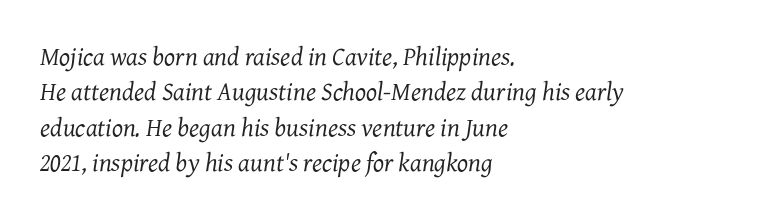
Q: Is the text bold? A: No.
Q: Is the text italic (slanted)? A: Yes, it leans right by about 7 degrees.
Q: Is the text underlined? A: No.
Q: How is the paragraph aligned? A: Left-aligned.
Q: Is the spacing between letters normal or unusually wide? A: Normal.
Q: Is the spacing between lines tight, normal or loose? A: Normal.
